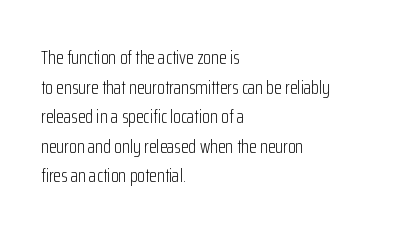
Compared with a typical body face, this is equally light or lighter still. The line texture is even and compact thanks to regular tracking. The space directly below the letters is spotless. Nope, not italic — everything's standing straight.
